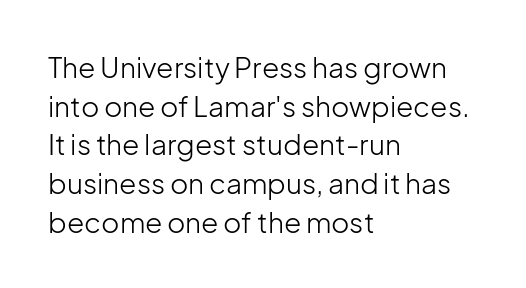
{"serif": "no", "italic": "no", "bold": "no", "weight": "light", "width": "normal", "stroke_contrast": "low", "x_height": "medium", "monospaced": "no", "underline": "no", "align": "left", "line_spacing": "normal", "line_spacing_ratio": 1.38, "letter_spacing": "normal", "letter_spacing_em": 0.0, "glyph_px": 28}
